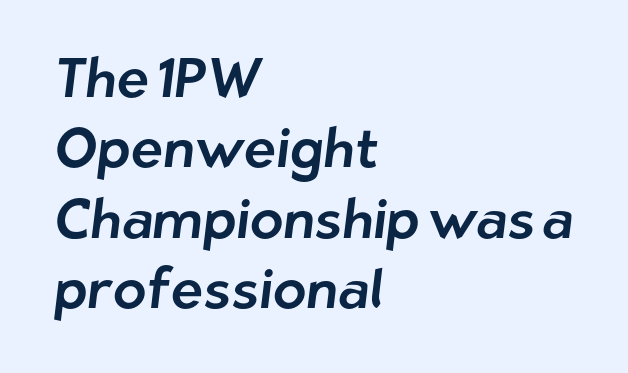
The image shows 55 px sans-serif type; set left-aligned, normal line spacing (1.28x), normal letter spacing, not underlined; low stroke contrast and a medium x-height.
